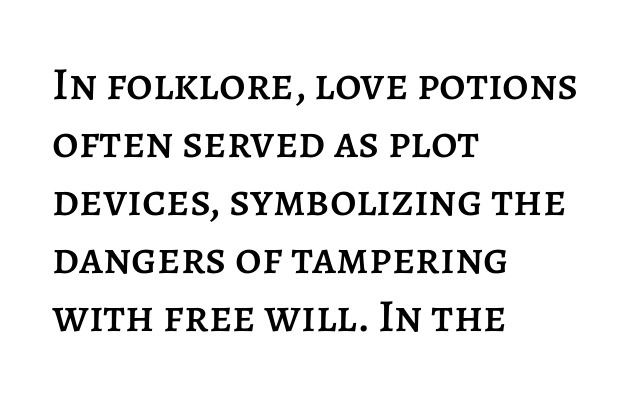
The image shows 46 px text type, upright; set left-aligned, normal line spacing (1.26x), normal letter spacing, not underlined; low stroke contrast and a large x-height.
